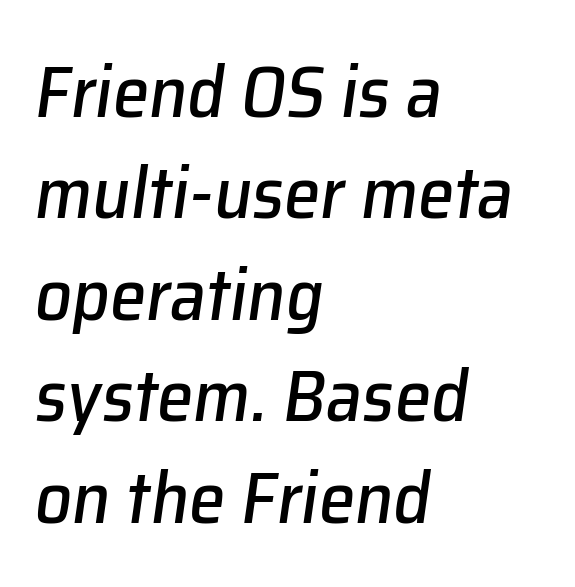
Lines of text with bare space underneath. The text block is weighted toward the left margin, trailing off unevenly rightward. Letter spacing: default. Looks like regular typesetting: each glyph gets only the width it needs.
